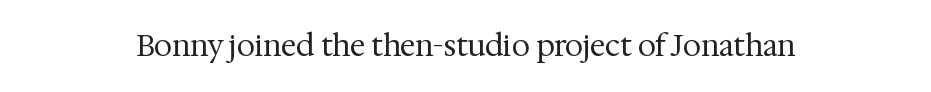
{"serif": "yes", "italic": "no", "bold": "no", "weight": "regular", "width": "normal", "stroke_contrast": "medium", "x_height": "medium", "monospaced": "no", "underline": "no", "letter_spacing": "normal", "letter_spacing_em": 0.0, "glyph_px": 29}
